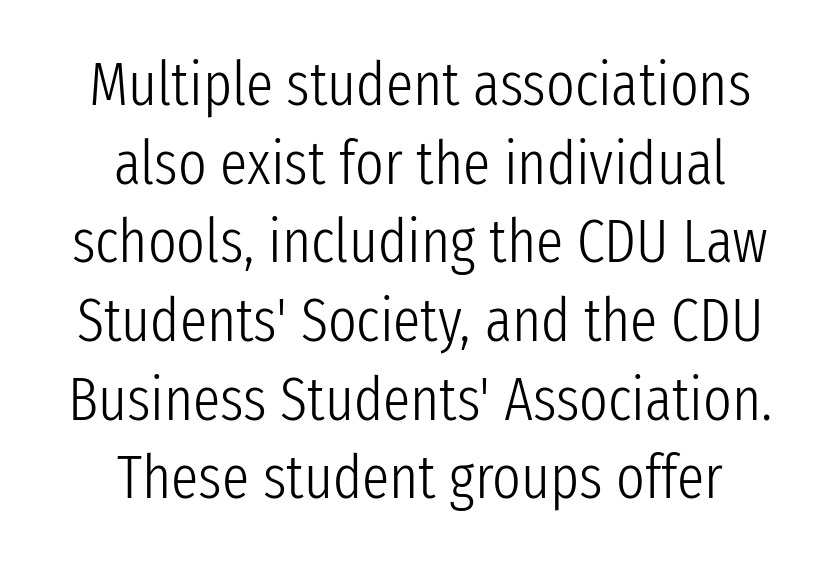
Q: Is the text bold? A: No.
Q: Is the text italic (slanted)? A: No, it is upright.
Q: Is the typeface a serif or a sans-serif typeface? A: Sans-serif.
Q: Is the text underlined? A: No.
Q: How is the paragraph aligned? A: Centered.
Q: Is the spacing between letters normal or unusually wide? A: Normal.
Q: Is the spacing between lines tight, normal or loose? A: Normal.
Q: Width (condensed, normal, or wide)? A: Condensed.
Q: Stroke contrast? A: Low.
Q: x-height? A: Medium.
Q: Monospaced? A: No.
